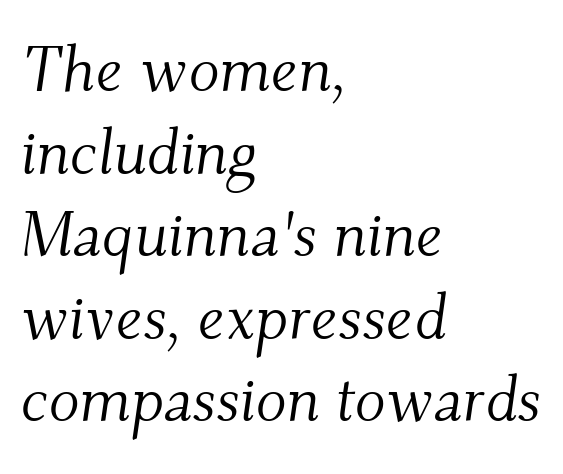
Q: Is the text bold? A: No.
Q: Is the text italic (slanted)? A: Yes, it leans right by about 9 degrees.
Q: Is the typeface a serif or a sans-serif typeface? A: Serif.
Q: Is the text underlined? A: No.
Q: How is the paragraph aligned? A: Left-aligned.
Q: Is the spacing between letters normal or unusually wide? A: Normal.
Q: Is the spacing between lines tight, normal or loose? A: Normal.
Q: Width (condensed, normal, or wide)? A: Normal.
Q: Stroke contrast? A: Medium.
Q: x-height? A: Small.
Q: Monospaced? A: No.
